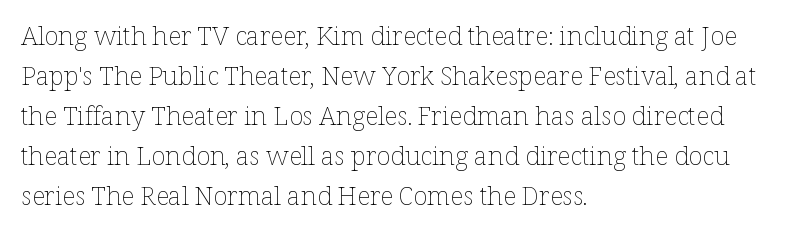
{"italic": "no", "bold": "no", "underline": "no", "align": "left", "line_spacing": "normal", "line_spacing_ratio": 1.54, "letter_spacing": "normal", "letter_spacing_em": 0.0, "glyph_px": 26}
